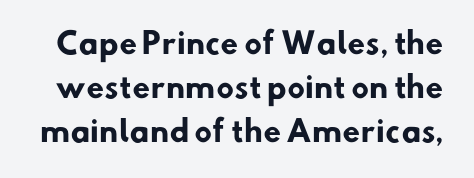
{"serif": "no", "bold": "yes", "weight": "heavy", "width": "normal", "stroke_contrast": "low", "x_height": "small", "monospaced": "no", "underline": "no", "line_spacing": "normal", "line_spacing_ratio": 1.51, "letter_spacing": "normal", "letter_spacing_em": 0.0, "glyph_px": 29}
